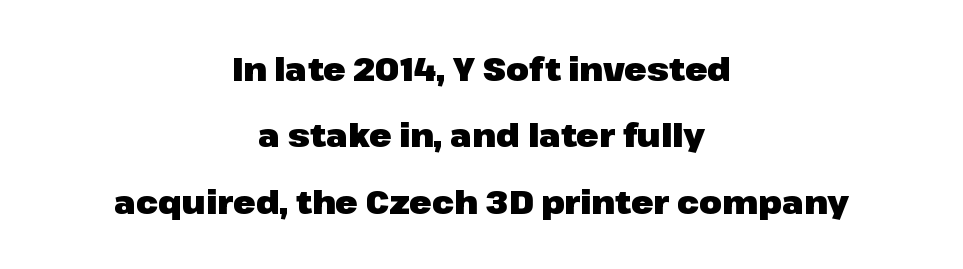
The text was rendered using a sans face with plain stroke endings. A typesetter would call this zero additional tracking. Varying glyph widths throughout — classic text-font behaviour. Tall strokes in this sample are plumb rather than angled. How heavy is the stroke? Heavy — this is a bold. Just letters on the line, the space beneath them empty.
